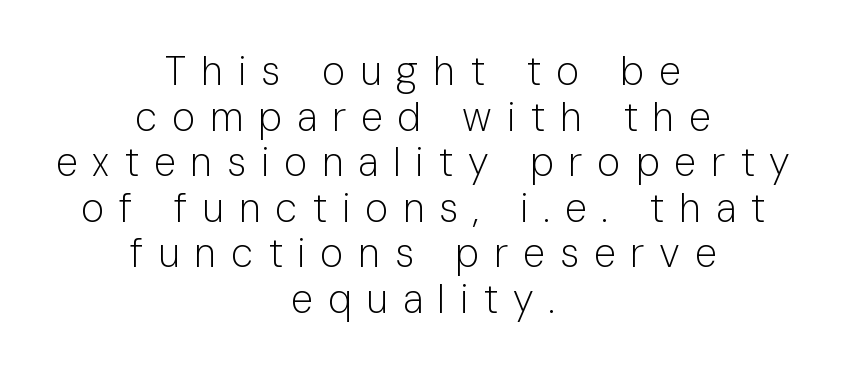
Q: Is the text bold? A: No.
Q: Is the text italic (slanted)? A: No, it is upright.
Q: Is the typeface a serif or a sans-serif typeface? A: Sans-serif.
Q: Is the text underlined? A: No.
Q: How is the paragraph aligned? A: Centered.
Q: Is the spacing between letters normal or unusually wide? A: Unusually wide.
Q: Is the spacing between lines tight, normal or loose? A: Tight.
Q: Width (condensed, normal, or wide)? A: Normal.
Q: Stroke contrast? A: Low.
Q: x-height? A: Medium.
Q: Monospaced? A: No.
